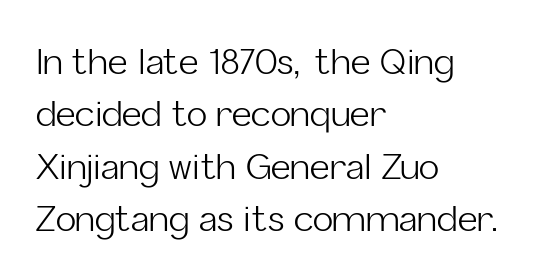
The image shows 34 px light sans-serif type, upright; set left-aligned, normal line spacing (1.54x), normal letter spacing, not underlined; low stroke contrast and a medium x-height.
